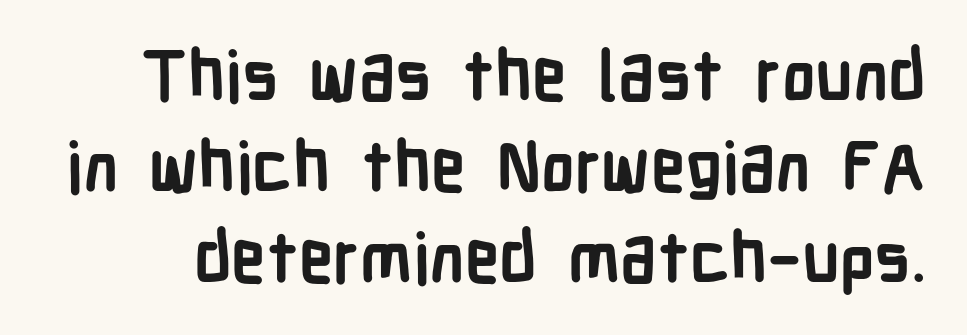
{"serif": "no", "italic": "no", "bold": "yes", "weight": "semibold", "width": "condensed", "stroke_contrast": "low", "x_height": "medium", "monospaced": "no", "underline": "no", "line_spacing": "normal", "line_spacing_ratio": 1.32, "letter_spacing": "normal", "letter_spacing_em": 0.0, "glyph_px": 69}
